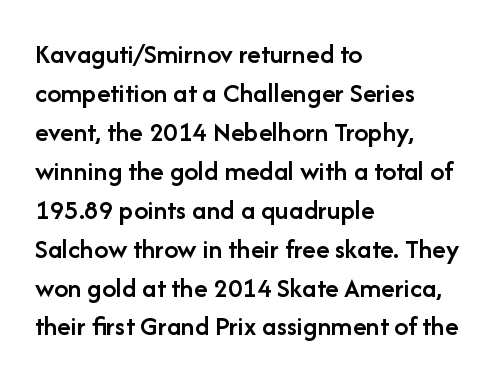
Does extra space separate the letters? No, they use regular spacing. Varying glyph widths throughout — classic text-font behaviour. The rendering anchors every line to the left-hand side. Heft: intermediate — a semibold. Glance below the letters and you will spot only blank space.
